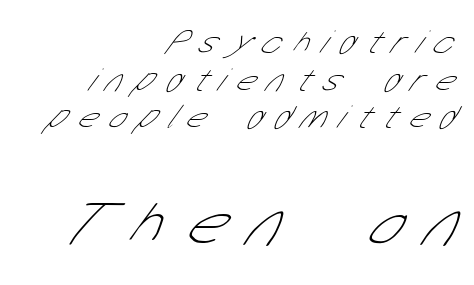
Q: Is the text bold? A: No.
Q: Is the typeface a serif or a sans-serif typeface? A: Sans-serif.
Q: Is the text underlined? A: No.
Q: How is the paragraph aligned? A: Right-aligned.
Q: Is the spacing between letters normal or unusually wide? A: Unusually wide.
Q: Is the spacing between lines tight, normal or loose? A: Tight.
Q: Which block of text is set in a larger size, the first (top) or the second (bottom)? A: The second (bottom) one.
Q: Width (condensed, normal, or wide)? A: Condensed.
Q: Stroke contrast? A: Low.
Q: x-height? A: Medium.
Q: Monospaced? A: No.
